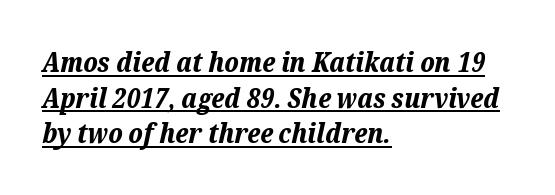
Q: Is the text bold? A: Yes.
Q: Is the text italic (slanted)? A: Yes, it leans right by about 12 degrees.
Q: Is the text underlined? A: Yes.
Q: How is the paragraph aligned? A: Left-aligned.
Q: Is the spacing between letters normal or unusually wide? A: Normal.
Q: Is the spacing between lines tight, normal or loose? A: Normal.
Q: Width (condensed, normal, or wide)? A: Normal.
Q: Stroke contrast? A: Low.
Q: x-height? A: Medium.
Q: Monospaced? A: No.
